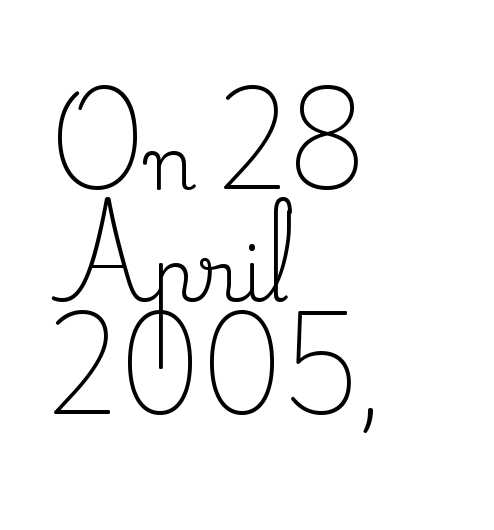
{"serif": "yes", "italic": "no", "bold": "no", "weight": "regular", "width": "normal", "stroke_contrast": "medium", "x_height": "small", "monospaced": "no", "underline": "no", "align": "left", "line_spacing": "normal", "line_spacing_ratio": 1.54, "letter_spacing": "normal", "letter_spacing_em": 0.0, "glyph_px": 73}
